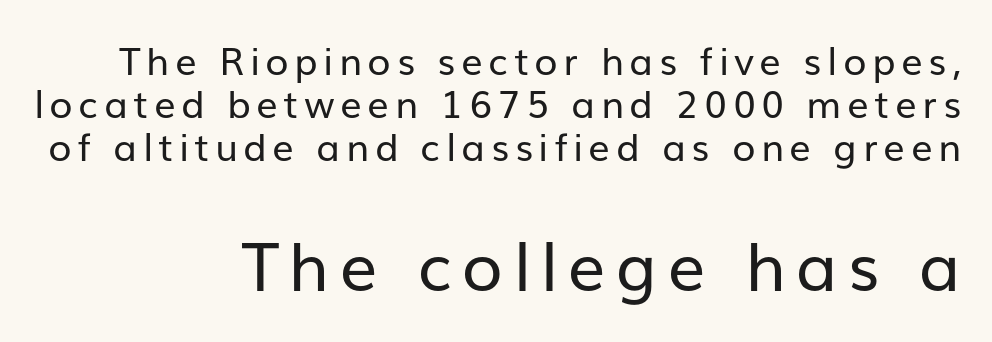
The lower block of text is set noticeably larger than the block above it. The rendering shows plain stroke endings on the letterforms — a sans-serif design. Is this a fixed-width face? No — the glyphs have proportional, varying widths. These lines stack with their right ends in a neat column. Regarding leading, the lines here are crowded together.
